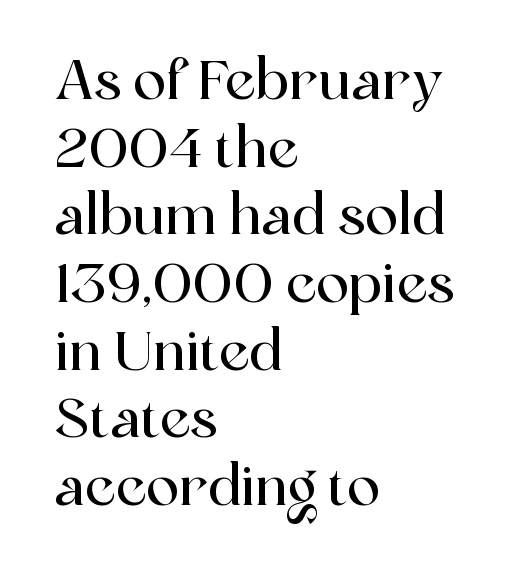
Q: Is the text italic (slanted)? A: No, it is upright.
Q: Is the typeface a serif or a sans-serif typeface? A: Serif.
Q: Is the text underlined? A: No.
Q: How is the paragraph aligned? A: Left-aligned.
Q: Is the spacing between letters normal or unusually wide? A: Normal.
Q: Width (condensed, normal, or wide)? A: Normal.
Q: x-height? A: Medium.
Q: Monospaced? A: No.
